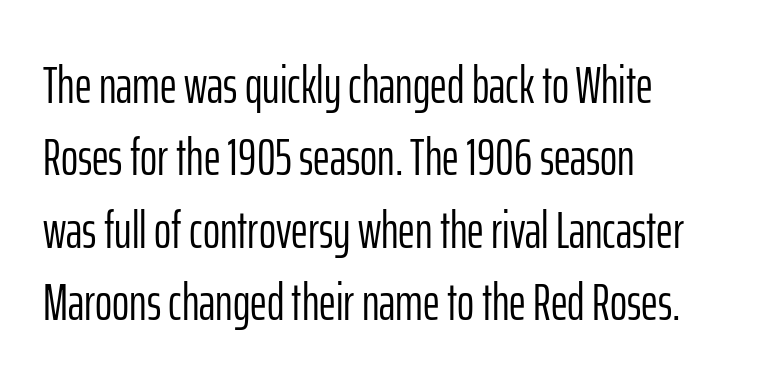
Q: Is the text bold? A: No.
Q: Is the text italic (slanted)? A: No, it is upright.
Q: Is the typeface a serif or a sans-serif typeface? A: Sans-serif.
Q: Is the text underlined? A: No.
Q: How is the paragraph aligned? A: Left-aligned.
Q: Is the spacing between letters normal or unusually wide? A: Normal.
Q: Is the spacing between lines tight, normal or loose? A: Normal.
Q: Width (condensed, normal, or wide)? A: Condensed.
Q: Stroke contrast? A: Low.
Q: x-height? A: Medium.
Q: Monospaced? A: No.
